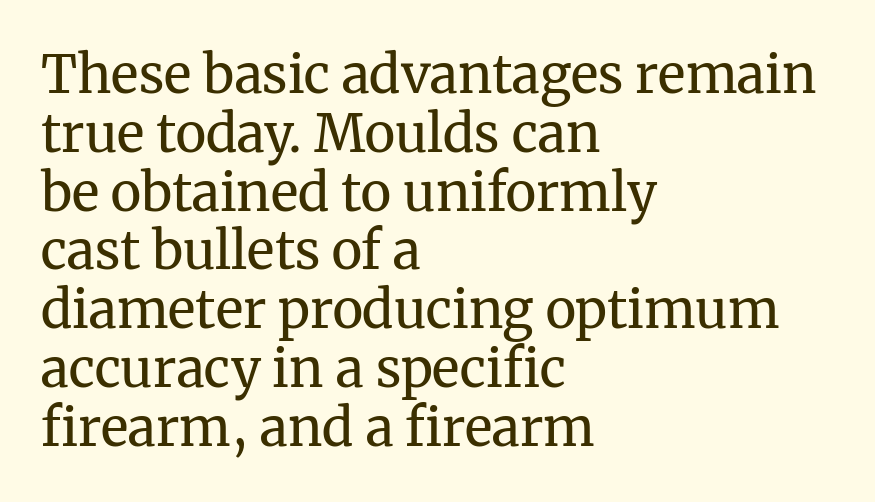
The text block is weighted toward the left margin, trailing off unevenly rightward. Vertically, the passage feels compressed, each row crowding the next. Caption: face not bold, strokes unweighted. Posture: straight, roman, zero tilt.
